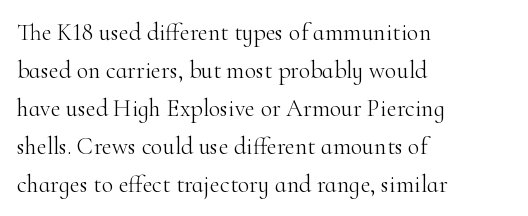
Q: Is the text bold? A: No.
Q: Is the text italic (slanted)? A: No, it is upright.
Q: Is the text underlined? A: No.
Q: How is the paragraph aligned? A: Left-aligned.
Q: Is the spacing between letters normal or unusually wide? A: Normal.
Q: Is the spacing between lines tight, normal or loose? A: Normal.
